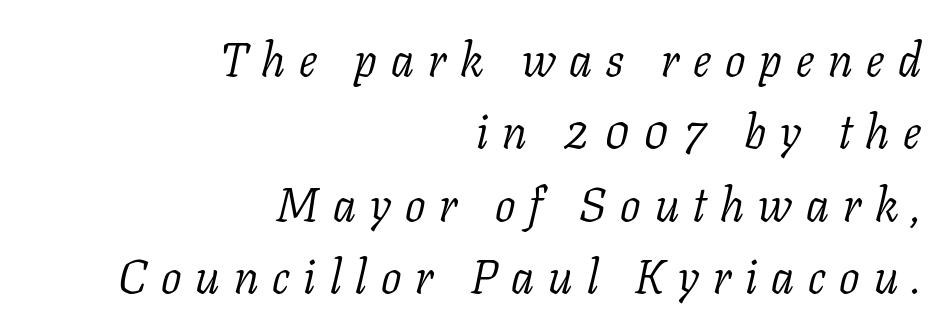
The image shows 48 px light serif type, italic (leaning right); set right-aligned, normal line spacing (1.51x), unusually wide letter spacing (+0.29 em), not underlined; low stroke contrast and a medium x-height.
